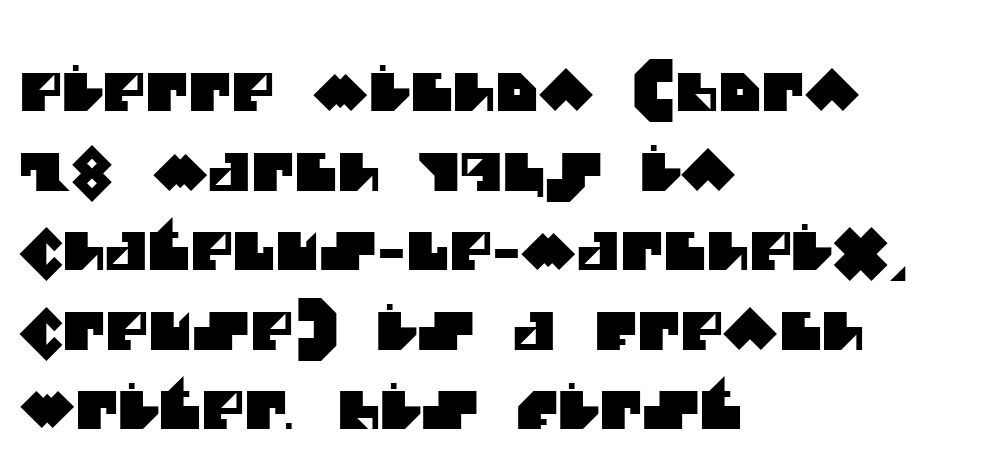
{"serif": "no", "width": "normal", "stroke_contrast": "medium", "x_height": "large", "monospaced": "no", "underline": "no", "align": "left", "line_spacing": "normal", "line_spacing_ratio": 1.53, "letter_spacing": "normal", "letter_spacing_em": 0.0, "glyph_px": 52}
